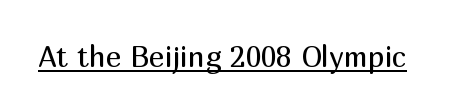
The image shows 29 px regular-weight sans-serif type, upright; set normal letter spacing, underlined; medium stroke contrast and a medium x-height.
